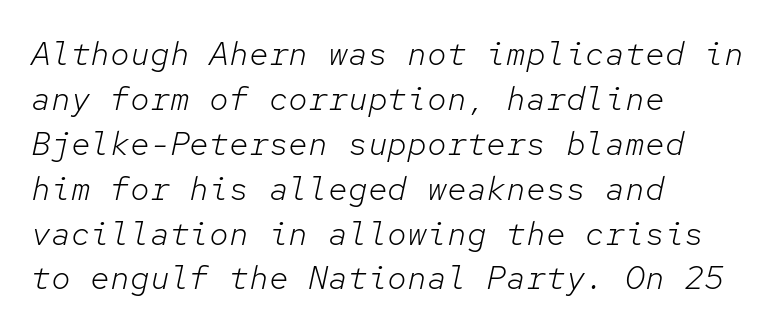
Q: Is the text bold? A: No.
Q: Is the text italic (slanted)? A: Yes, it leans right by about 12 degrees.
Q: Is the text underlined? A: No.
Q: How is the paragraph aligned? A: Left-aligned.
Q: Is the spacing between letters normal or unusually wide? A: Normal.
Q: Is the spacing between lines tight, normal or loose? A: Normal.
Q: Width (condensed, normal, or wide)? A: Normal.
Q: Stroke contrast? A: Low.
Q: x-height? A: Medium.
Q: Monospaced? A: Yes.
